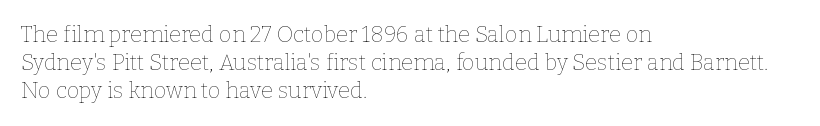
{"italic": "no", "bold": "no", "underline": "no", "align": "left", "line_spacing": "normal", "line_spacing_ratio": 1.28, "letter_spacing": "normal", "letter_spacing_em": 0.0, "glyph_px": 22}
